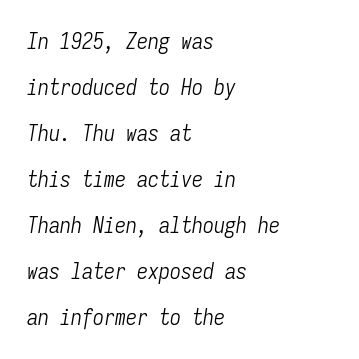
Caption: face not bold, strokes unweighted. The typography opts for an oblique posture over an upright one. Descenders hang freely into open space. Vertical spacing — loose. Casual observation: everything's shoved over to the left. Short note: letters normally spaced.
